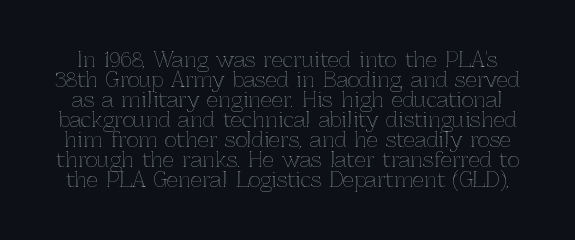
The image shows 20 px text type, upright; set tight line spacing (1.0x), normal letter spacing, not underlined.
